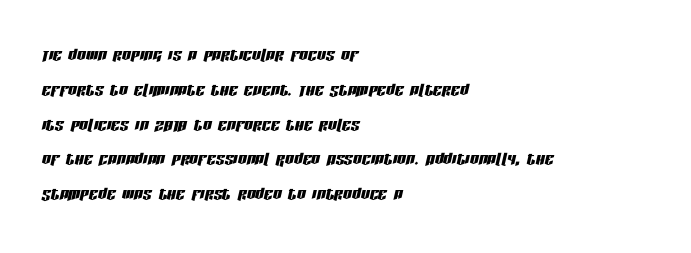
Designer's note — italics engaged. Line spacing here is normal. Glance below the letters and you will spot only blank space. The letterforms sit shoulder to shoulder at normal distance. A classic flush-left, rag-right setting is used for this passage.
